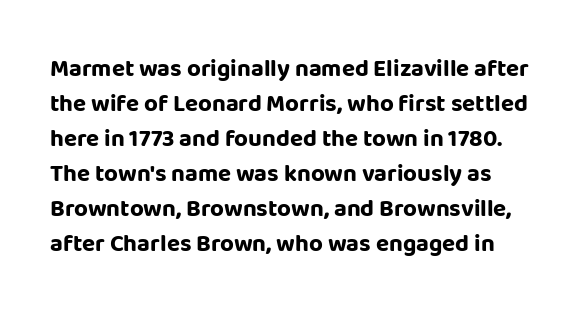
The image shows 24 px bold type, upright; set normal line spacing (1.46x), normal letter spacing, not underlined.
